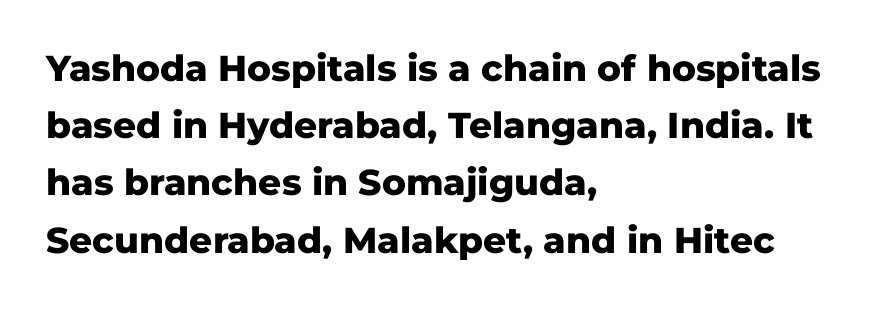
The image shows 36 px heavy sans-serif type, upright; set left-aligned, normal line spacing (1.59x), normal letter spacing, not underlined; low stroke contrast and a medium x-height.
